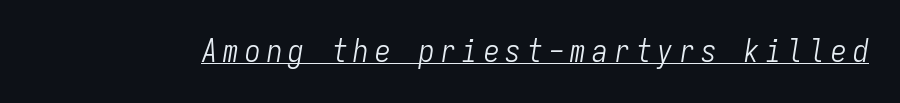
The glyphs look as if they've been sheared to an angle. The letters march in equal steps, a hallmark of fixed-pitch type. Heft: none added — not bold. The typesetter has applied underlining to the passage shown. In terms of letterspacing, this is a distinctly airy, spread setting.
